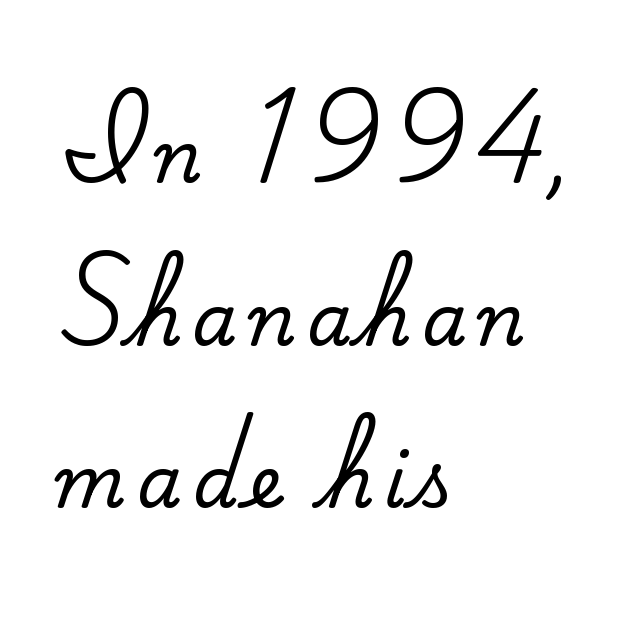
Regarding leading, the lines here are spaced well apart. The rendering uses natural spacing where letterforms have individual widths. The gap between lines stays unmarked. Horizontal alignment here is leftward, the default for most running prose. You can tell from the footed stems that serif type was used.
